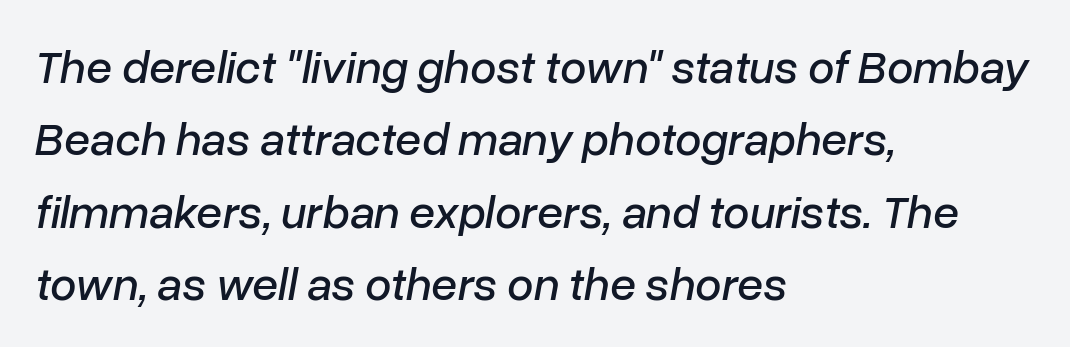
Q: Is the text italic (slanted)? A: Yes, it leans right by about 10 degrees.
Q: Is the text underlined? A: No.
Q: How is the paragraph aligned? A: Left-aligned.
Q: Is the spacing between letters normal or unusually wide? A: Normal.
Q: Is the spacing between lines tight, normal or loose? A: Normal.
Q: Width (condensed, normal, or wide)? A: Normal.
Q: Stroke contrast? A: Low.
Q: x-height? A: Medium.
Q: Monospaced? A: No.
